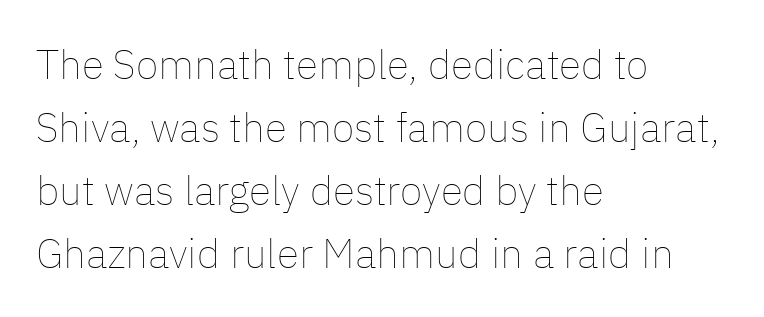
Q: Is the text bold? A: No.
Q: Is the text italic (slanted)? A: No, it is upright.
Q: Is the text underlined? A: No.
Q: How is the paragraph aligned? A: Left-aligned.
Q: Is the spacing between letters normal or unusually wide? A: Normal.
Q: Is the spacing between lines tight, normal or loose? A: Normal.
Q: Width (condensed, normal, or wide)? A: Normal.
Q: Stroke contrast? A: Low.
Q: x-height? A: Medium.
Q: Monospaced? A: No.
